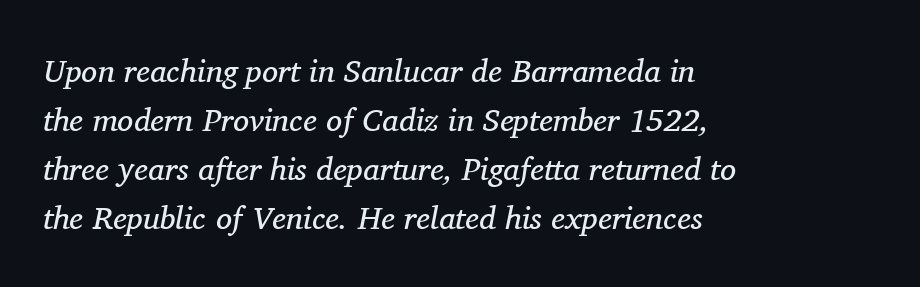
{"serif": "yes", "italic": "yes", "lean": "right", "slant_degrees": 11, "bold": "no", "weight": "regular", "width": "normal", "stroke_contrast": "medium", "x_height": "medium", "monospaced": "no", "underline": "no", "align": "left", "line_spacing": "normal", "line_spacing_ratio": 1.53, "letter_spacing": "normal", "letter_spacing_em": 0.0, "glyph_px": 32}
